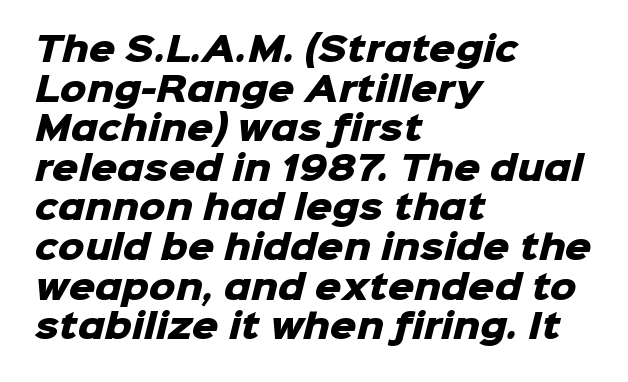
The image shows 33 px heavy sans-serif type; set left-aligned, line spacing 1.2x, normal letter spacing, not underlined; low stroke contrast and a medium x-height.
